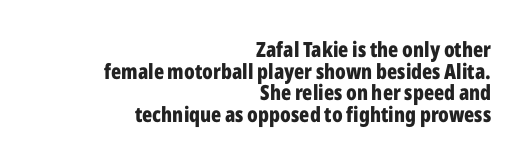
Horizontal bands of white between lines are thin slivers. A bare baseline throughout the passage. Quick note: not italic, upright. The letters are bold, with thick, heavy strokes. The letterforms sit shoulder to shoulder at normal distance.
